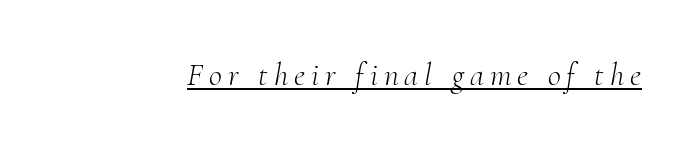
The image shows 32 px light serif type, italic (leaning right); set underlined; medium stroke contrast and a small x-height.
